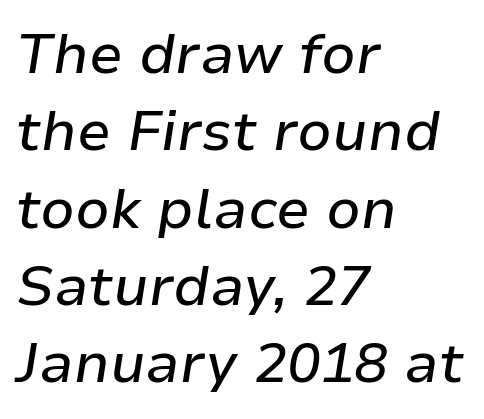
Compared with typical paragraphs, the rows here are spaced about the same. Line starts are locked; line ends wander. There's an unmistakable incline to the writing here. Caption: standard tracking, unaltered. Is this a fixed-width face? No — the glyphs have proportional, varying widths. This rendering features lettering with no underline.
